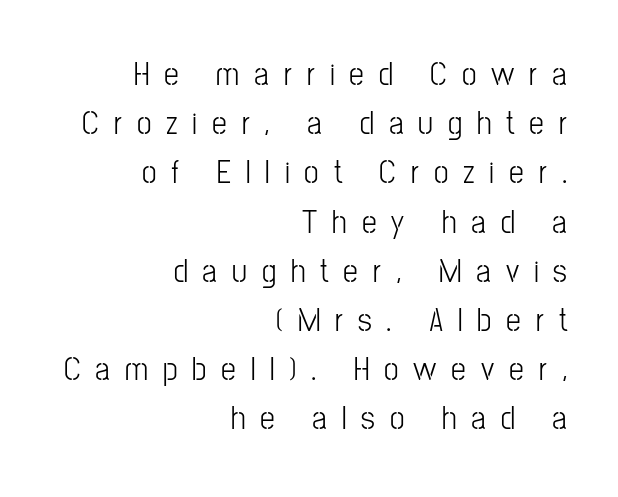
Q: Is the text bold? A: No.
Q: Is the text italic (slanted)? A: No, it is upright.
Q: Is the typeface a serif or a sans-serif typeface? A: Sans-serif.
Q: Is the text underlined? A: No.
Q: How is the paragraph aligned? A: Right-aligned.
Q: Is the spacing between letters normal or unusually wide? A: Unusually wide.
Q: Is the spacing between lines tight, normal or loose? A: Normal.
Q: Width (condensed, normal, or wide)? A: Condensed.
Q: Stroke contrast? A: Low.
Q: x-height? A: Medium.
Q: Monospaced? A: No.
